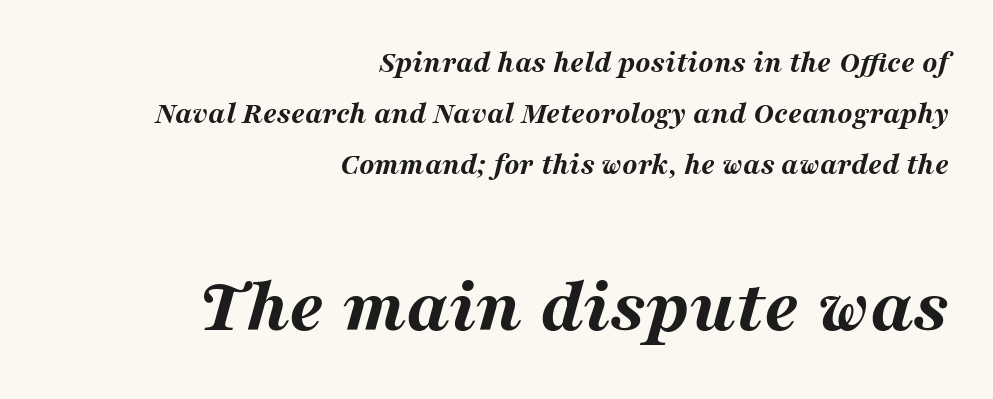
{"italic": "yes", "lean": "right", "slant_degrees": 16, "bold": "yes", "weight": "bold", "width": "wide", "stroke_contrast": "medium", "x_height": "medium", "monospaced": "no", "underline": "no", "align": "right", "line_spacing": "normal", "line_spacing_ratio": 1.65, "letter_spacing": "normal", "letter_spacing_em": 0.0, "larger_block": "second", "size_ratio": 2.52, "glyph_px": 78}
